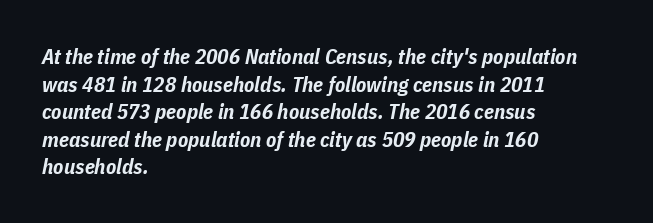
Q: Is the text bold? A: Yes.
Q: Is the text italic (slanted)? A: Yes, it leans right by about 11 degrees.
Q: Is the text underlined? A: No.
Q: How is the paragraph aligned? A: Left-aligned.
Q: Is the spacing between letters normal or unusually wide? A: Normal.
Q: Is the spacing between lines tight, normal or loose? A: Normal.
